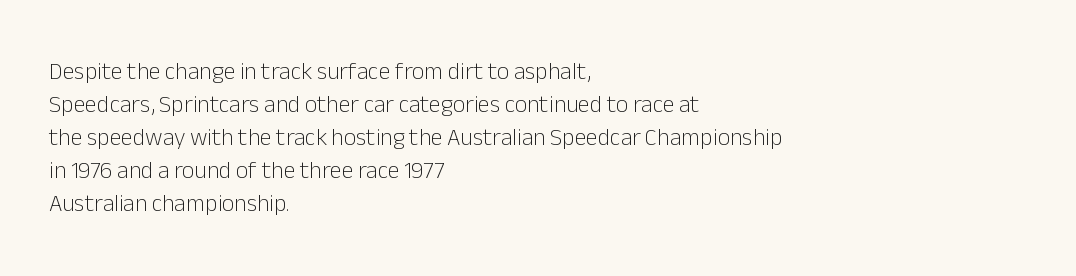
Q: Is the text bold? A: No.
Q: Is the text italic (slanted)? A: No, it is upright.
Q: Is the text underlined? A: No.
Q: How is the paragraph aligned? A: Left-aligned.
Q: Is the spacing between letters normal or unusually wide? A: Normal.
Q: Is the spacing between lines tight, normal or loose? A: Normal.
